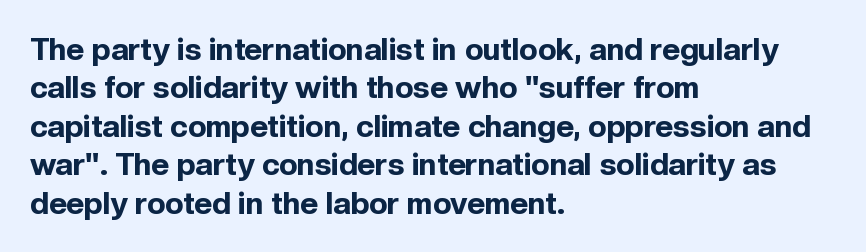
The image shows 31 px bold sans-serif type, upright; set left-aligned, line spacing 1.24x, normal letter spacing, not underlined; a medium x-height.
